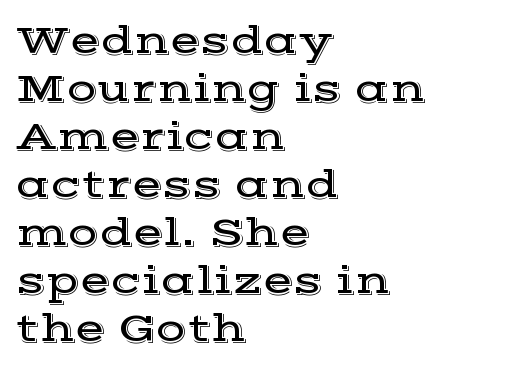
Q: Is the text italic (slanted)? A: No, it is upright.
Q: Is the typeface a serif or a sans-serif typeface? A: Serif.
Q: Is the text underlined? A: No.
Q: How is the paragraph aligned? A: Left-aligned.
Q: Is the spacing between letters normal or unusually wide? A: Normal.
Q: Width (condensed, normal, or wide)? A: Wide.
Q: x-height? A: Medium.
Q: Monospaced? A: No.
